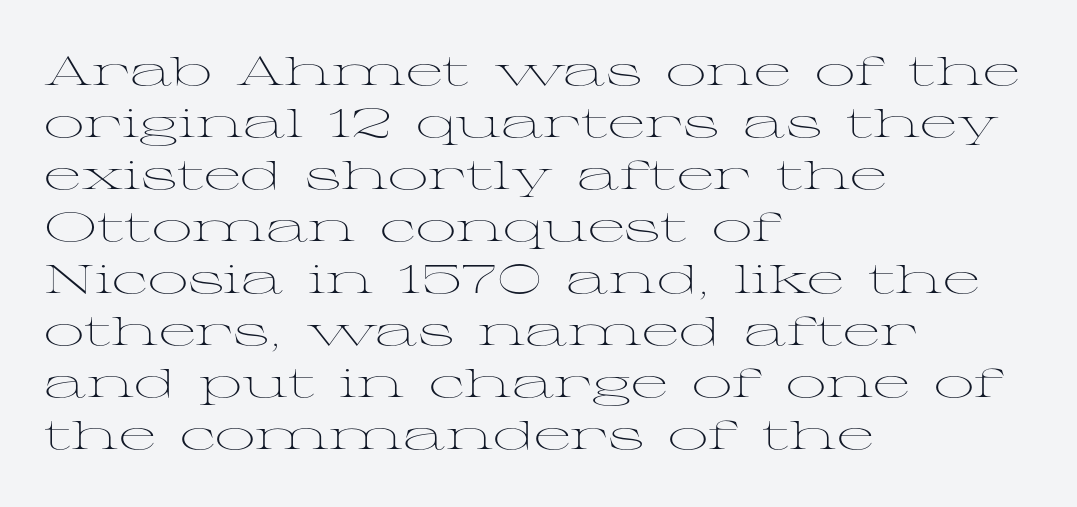
Q: Is the text bold? A: No.
Q: Is the text italic (slanted)? A: No, it is upright.
Q: Is the typeface a serif or a sans-serif typeface? A: Serif.
Q: Is the text underlined? A: No.
Q: How is the paragraph aligned? A: Left-aligned.
Q: Is the spacing between letters normal or unusually wide? A: Normal.
Q: Is the spacing between lines tight, normal or loose? A: Normal.
Q: Width (condensed, normal, or wide)? A: Wide.
Q: Stroke contrast? A: Medium.
Q: x-height? A: Medium.
Q: Monospaced? A: No.
